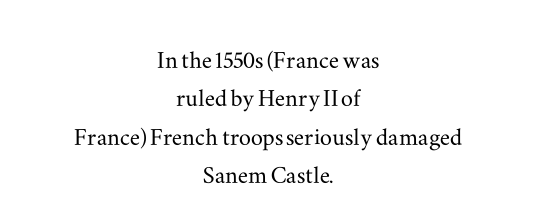
The image shows 30 px wide serif type, upright; set centered, normal line spacing (1.28x), normal letter spacing, not underlined; medium stroke contrast and a small x-height.
